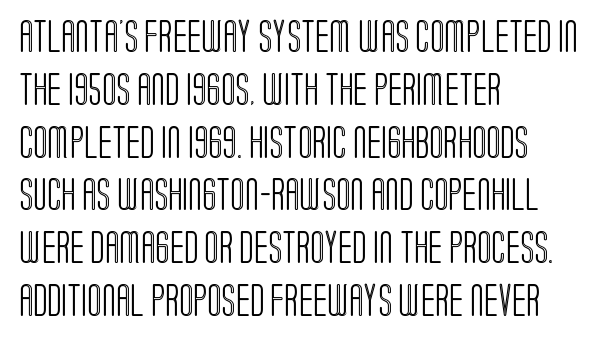
{"italic": "no", "width": "condensed", "x_height": "large", "monospaced": "no", "underline": "no", "align": "left", "line_spacing": "normal", "line_spacing_ratio": 1.6, "letter_spacing": "normal", "letter_spacing_em": 0.0, "glyph_px": 33}
